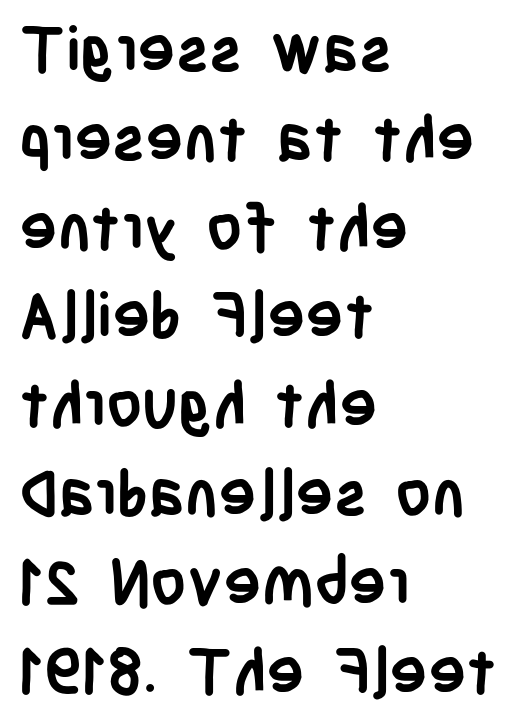
Q: Is the text bold? A: Yes.
Q: Is the text italic (slanted)? A: No, it is upright.
Q: Is the typeface a serif or a sans-serif typeface? A: Sans-serif.
Q: Is the text underlined? A: No.
Q: How is the paragraph aligned? A: Left-aligned.
Q: Is the spacing between letters normal or unusually wide? A: Normal.
Q: Is the spacing between lines tight, normal or loose? A: Normal.
Q: Width (condensed, normal, or wide)? A: Condensed.
Q: Stroke contrast? A: Low.
Q: x-height? A: Large.
Q: Monospaced? A: No.
